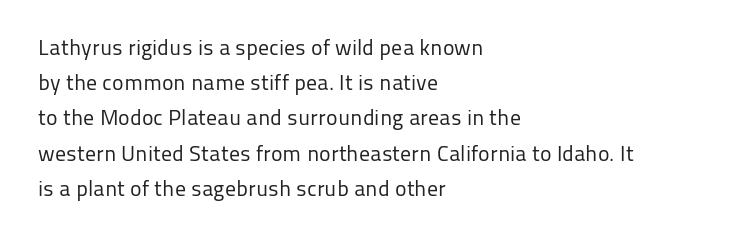
Q: Is the text bold? A: No.
Q: Is the text italic (slanted)? A: No, it is upright.
Q: Is the text underlined? A: No.
Q: How is the paragraph aligned? A: Left-aligned.
Q: Is the spacing between letters normal or unusually wide? A: Normal.
Q: Is the spacing between lines tight, normal or loose? A: Normal.
